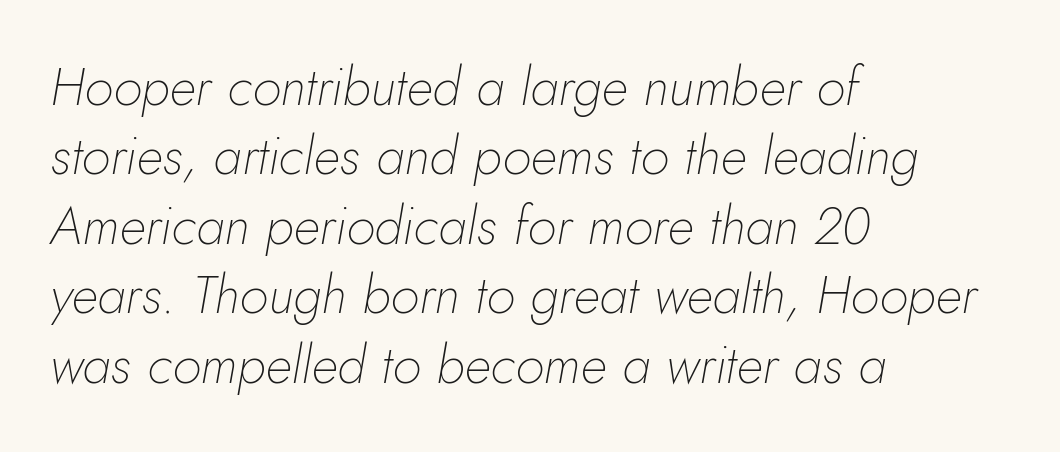
{"italic": "yes", "lean": "right", "slant_degrees": 10, "bold": "no", "weight": "thin", "width": "normal", "stroke_contrast": "low", "x_height": "small", "monospaced": "no", "underline": "no", "align": "left", "line_spacing": "normal", "line_spacing_ratio": 1.31, "letter_spacing": "normal", "letter_spacing_em": 0.0, "glyph_px": 53}
